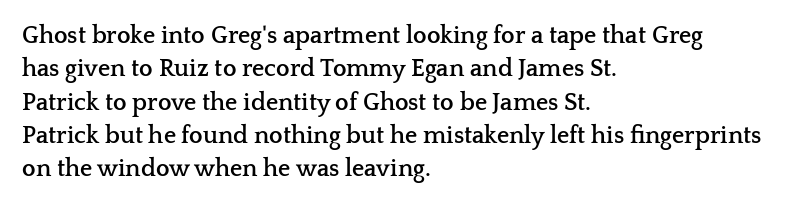
{"italic": "no", "bold": "yes", "underline": "no", "align": "left", "line_spacing": "normal", "line_spacing_ratio": 1.39, "letter_spacing": "normal", "letter_spacing_em": 0.0, "glyph_px": 24}
